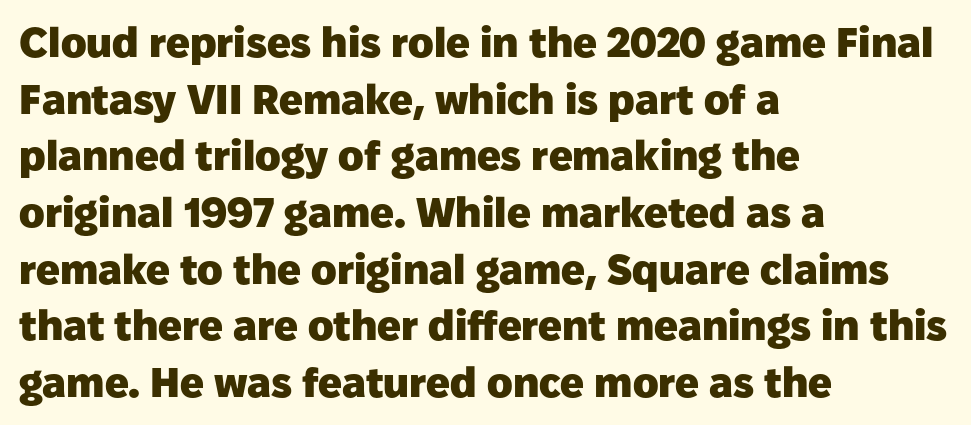
The image shows 42 px heavy sans-serif type, upright; set left-aligned, normal line spacing (1.35x), normal letter spacing, not underlined; low stroke contrast and a medium x-height.
